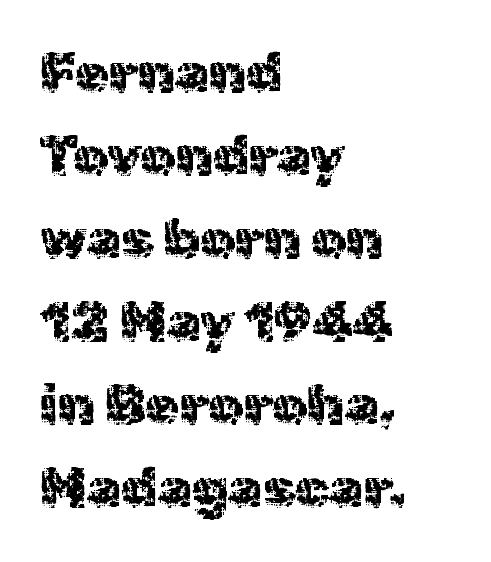
Q: Is the text italic (slanted)? A: No, it is upright.
Q: Is the typeface a serif or a sans-serif typeface? A: Sans-serif.
Q: Is the text underlined? A: No.
Q: How is the paragraph aligned? A: Left-aligned.
Q: Is the spacing between letters normal or unusually wide? A: Normal.
Q: Is the spacing between lines tight, normal or loose? A: Normal.
Q: Width (condensed, normal, or wide)? A: Normal.
Q: x-height? A: Medium.
Q: Monospaced? A: No.
